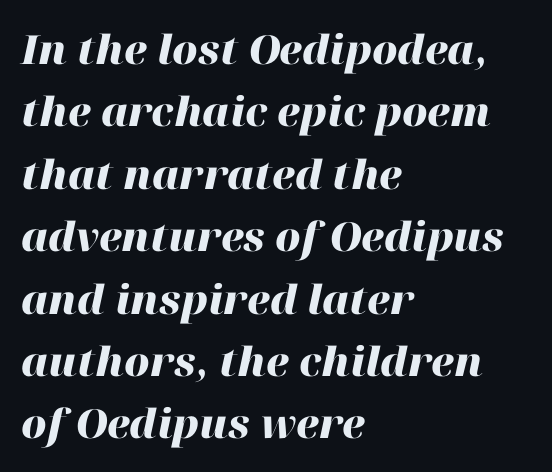
How heavy is the stroke? Heavy — this is a bold. This sample has the flowing, uneven cadence of proportional lettering. Designer's note — italics engaged. The tracking reads as untouched default to a designer's eye. Students, observe: this is what conventionally led text looks like. The rag falls on the right side of this text block.
